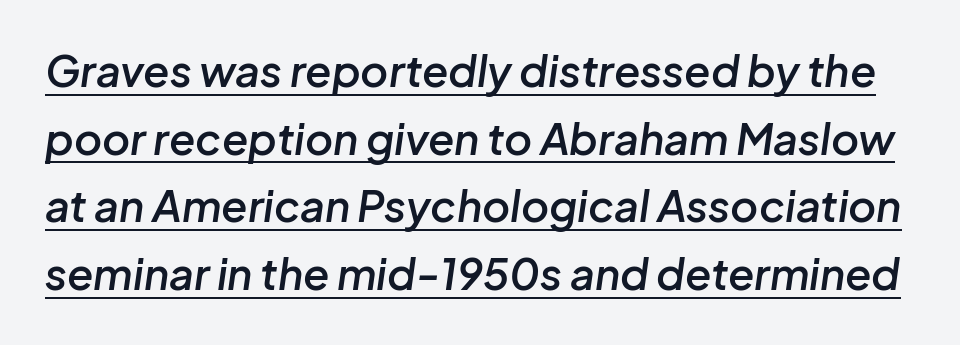
{"italic": "yes", "lean": "right", "slant_degrees": 8, "bold": "semi", "weight": "semibold", "width": "normal", "stroke_contrast": "low", "x_height": "medium", "monospaced": "no", "underline": "yes", "line_spacing": "normal", "line_spacing_ratio": 1.57, "letter_spacing": "normal", "letter_spacing_em": 0.0, "glyph_px": 43}
